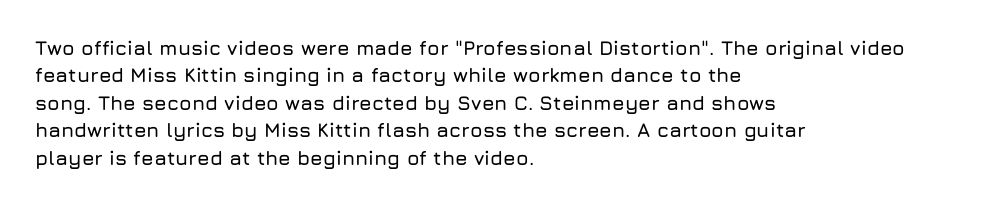
The specimen omits any rule beneath the text block's lines. The face used here is rendered with its standard letterfit. Posture: straight, roman, zero tilt. A student would call this left alignment; a typographer would say flush left, rag right. If you measured baseline to baseline, you'd find a middling distance.
